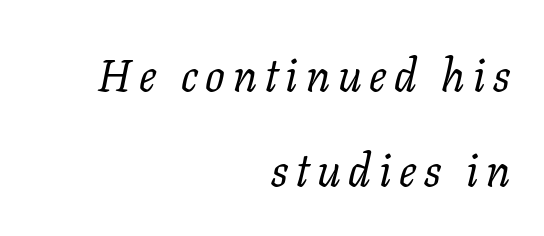
The image shows 46 px regular-weight serif type, italic (leaning right); set right-aligned, loose line spacing (2.07x), not underlined; low stroke contrast and a medium x-height.
